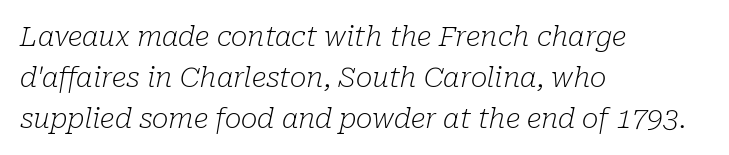
Q: Is the text bold? A: No.
Q: Is the text italic (slanted)? A: Yes, it leans right by about 10 degrees.
Q: Is the typeface a serif or a sans-serif typeface? A: Serif.
Q: Is the text underlined? A: No.
Q: How is the paragraph aligned? A: Left-aligned.
Q: Is the spacing between letters normal or unusually wide? A: Normal.
Q: Is the spacing between lines tight, normal or loose? A: Normal.
Q: Width (condensed, normal, or wide)? A: Normal.
Q: Stroke contrast? A: Low.
Q: x-height? A: Medium.
Q: Monospaced? A: No.
